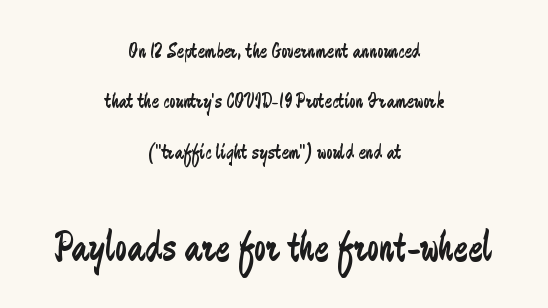
Q: Is the text bold? A: No.
Q: Is the text italic (slanted)? A: Yes.
Q: Is the typeface a serif or a sans-serif typeface? A: Sans-serif.
Q: Is the text underlined? A: No.
Q: How is the paragraph aligned? A: Centered.
Q: Is the spacing between letters normal or unusually wide? A: Normal.
Q: Is the spacing between lines tight, normal or loose? A: Loose.
Q: Which block of text is set in a larger size, the first (top) or the second (bottom)? A: The second (bottom) one.
Q: Width (condensed, normal, or wide)? A: Condensed.
Q: Stroke contrast? A: Low.
Q: x-height? A: Medium.
Q: Monospaced? A: No.
